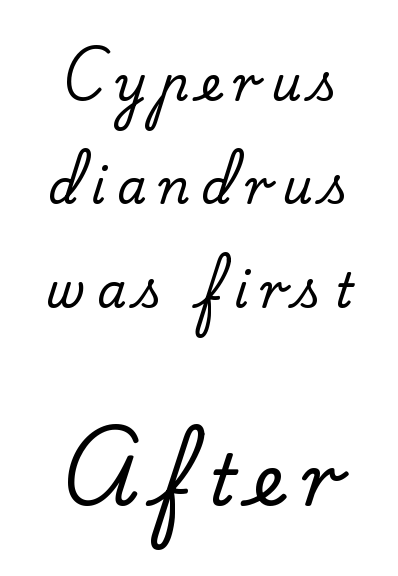
Here the designer chose a conventional face with non-uniform glyph widths. Baseline-to-baseline distance is far greater than the letter height. Caption: upper text group reduced, lower text group enlarged. You can tell from the footed stems that serif type was used.
